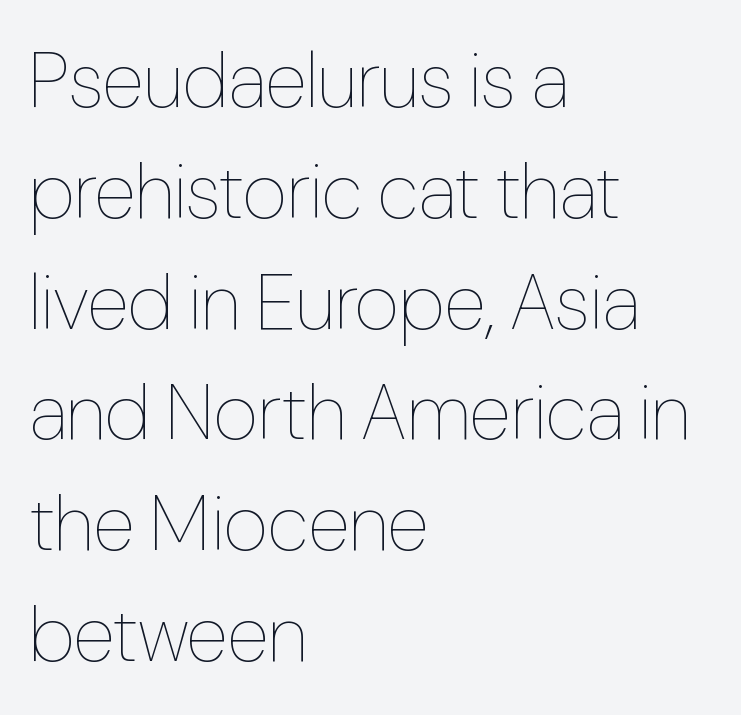
Q: Is the text bold? A: No.
Q: Is the text italic (slanted)? A: No, it is upright.
Q: Is the text underlined? A: No.
Q: How is the paragraph aligned? A: Left-aligned.
Q: Is the spacing between letters normal or unusually wide? A: Normal.
Q: Is the spacing between lines tight, normal or loose? A: Normal.
Q: Width (condensed, normal, or wide)? A: Condensed.
Q: Stroke contrast? A: Low.
Q: x-height? A: Medium.
Q: Monospaced? A: No.
